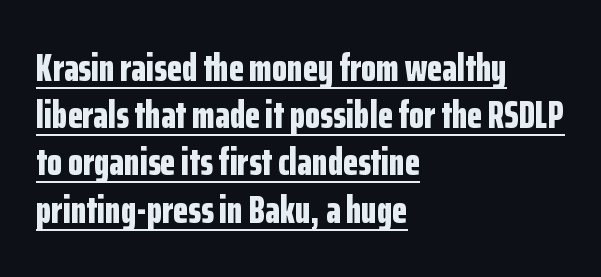
The letterforms sit shoulder to shoulder at normal distance. Looks like someone drew a line under every word here. Character widths vary here, with narrow letters taking less room than wide ones. In terms of weight, the rendering is a true, heavy bold. Ordinary non-slanted type is in use. The passage shown is typeset with a sans-serif family.
